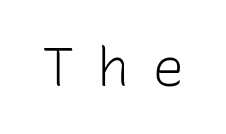
The image shows 54 px light sans-serif type, upright, monospaced; set unusually wide letter spacing (+0.42 em), not underlined; low stroke contrast and a medium x-height.
